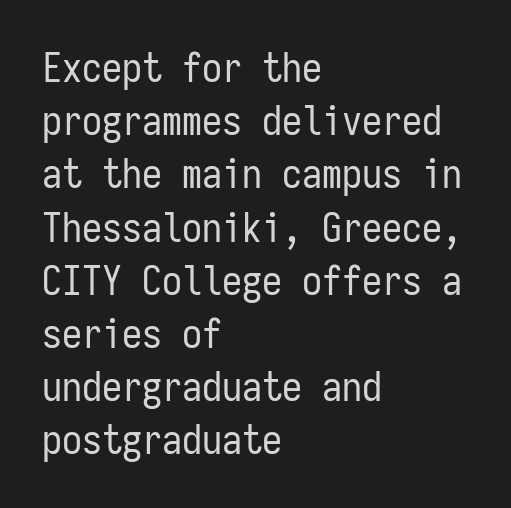
Style check: upright. Leading matches the norm, producing a regular column. Spacing verdict: monospaced, one width for all characters. How are the letters spaced? Ordinarily, with no added tracking. Bold? No — there's no thickening of the strokes. Serifs: no, the terminals of the letterforms are clean.
